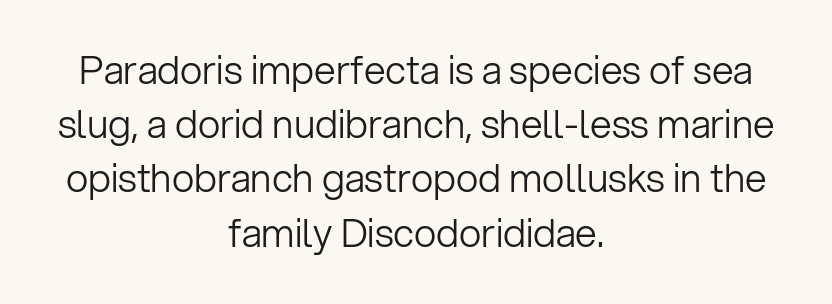
The image shows 39 px light sans-serif type, upright; set centered, normal line spacing (1.39x), normal letter spacing, not underlined; low stroke contrast and a medium x-height.
